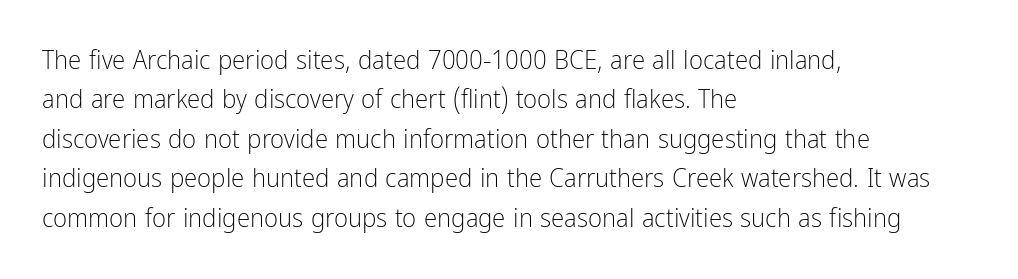
Quick note: not italic, upright. Is the stroke heavy? The answer is a plain regular-or-lighter. The setting favours the left margin, as ordinary paragraphs usually do. Has an underline been added? It has not. Tracking here is standard; glyphs follow each other at the usual distance. Line spacing here is normal.
